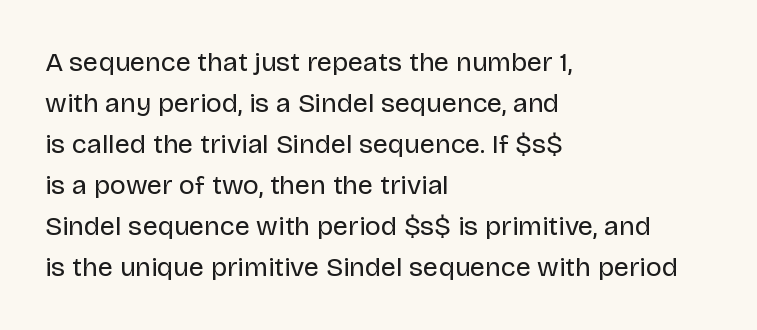
On a weight scale, this lands at 450 or below. The passage shown has conventional tracking throughout. A normal amount of white space separates one row of letters from the next. The rag falls on the right side of this text block.
